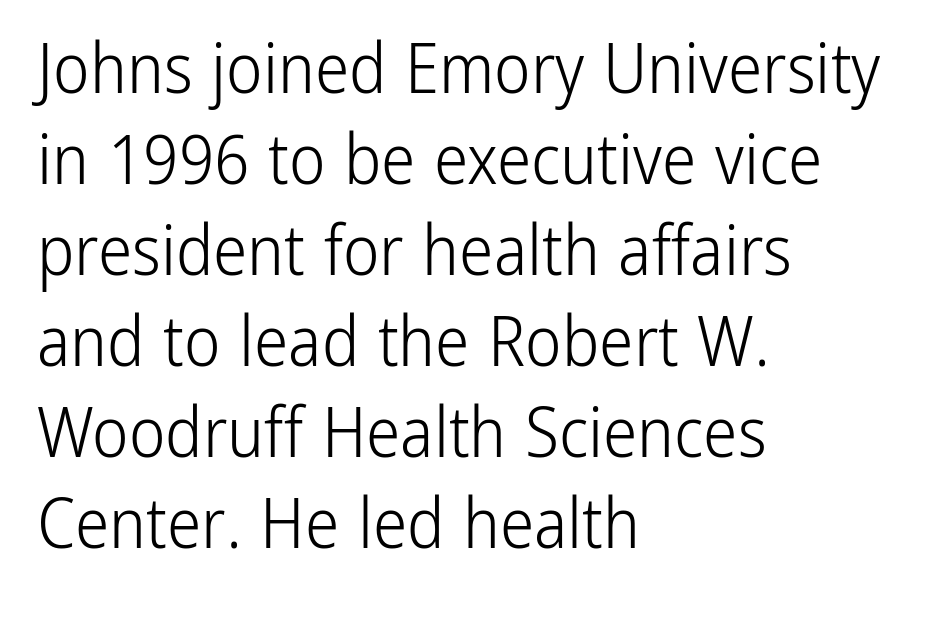
The axis of the letterforms is exactly vertical. The glyphs are unaccompanied by any horizontal stroke below them. Notice how the passage keeps a crisp vertical edge on the left only. Tracking here is standard; glyphs follow each other at the usual distance.
